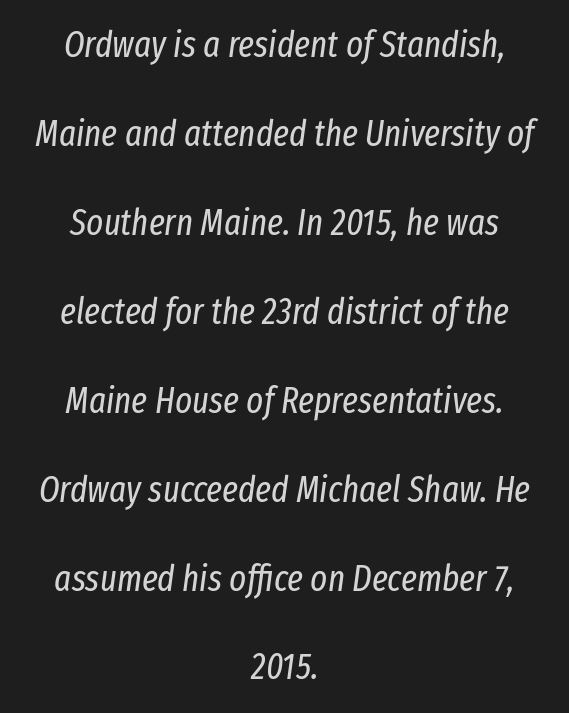
{"italic": "yes", "lean": "right", "slant_degrees": 8, "bold": "no", "weight": "regular", "width": "condensed", "stroke_contrast": "low", "x_height": "medium", "monospaced": "no", "underline": "no", "align": "center", "line_spacing": "loose", "line_spacing_ratio": 2.47, "letter_spacing": "normal", "letter_spacing_em": 0.0, "glyph_px": 36}
